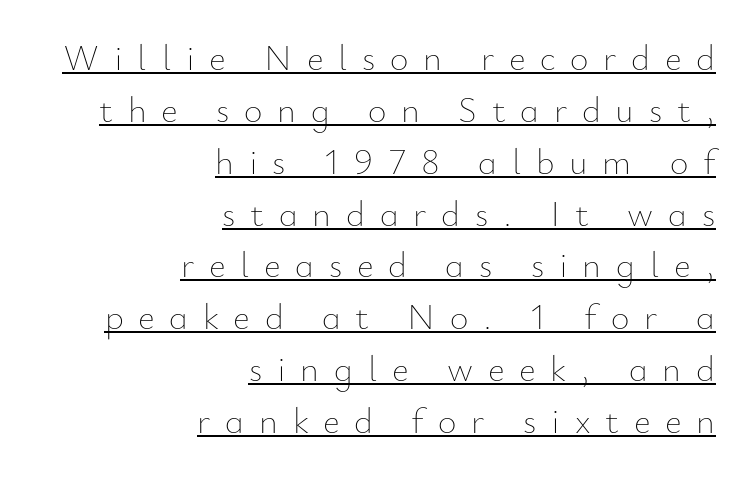
The image shows 36 px thin type, upright; set right-aligned, normal line spacing (1.44x), unusually wide letter spacing (+0.41 em), underlined; low stroke contrast and a small x-height.
